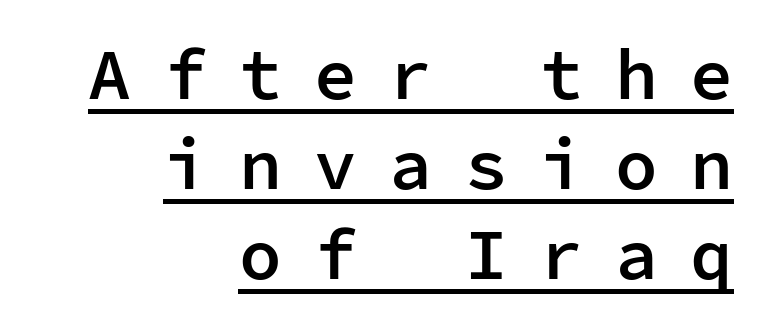
Q: Is the text bold? A: Semi-bold.
Q: Is the text italic (slanted)? A: No, it is upright.
Q: Is the typeface a serif or a sans-serif typeface? A: Sans-serif.
Q: Is the text underlined? A: Yes.
Q: How is the paragraph aligned? A: Right-aligned.
Q: Is the spacing between letters normal or unusually wide? A: Unusually wide.
Q: Is the spacing between lines tight, normal or loose? A: Normal.
Q: Width (condensed, normal, or wide)? A: Normal.
Q: Stroke contrast? A: Low.
Q: x-height? A: Medium.
Q: Monospaced? A: Yes.
